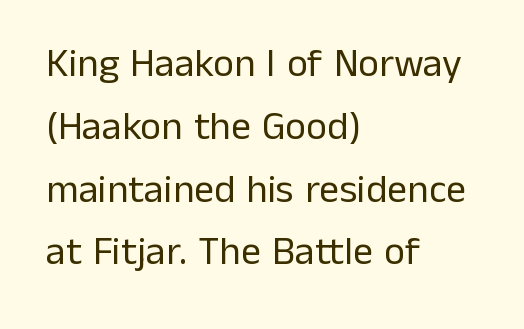
{"serif": "no", "italic": "no", "bold": "no", "weight": "regular", "width": "normal", "stroke_contrast": "low", "x_height": "medium", "monospaced": "no", "underline": "no", "align": "left", "line_spacing": "normal", "line_spacing_ratio": 1.57, "letter_spacing": "normal", "letter_spacing_em": 0.0, "glyph_px": 40}
